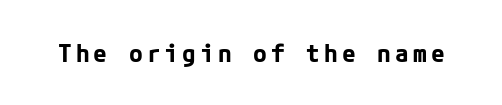
{"italic": "no", "bold": "yes", "underline": "no", "glyph_px": 25}
